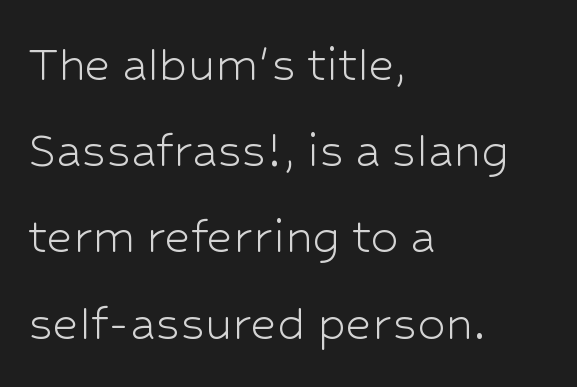
Q: Is the text bold? A: No.
Q: Is the text italic (slanted)? A: No, it is upright.
Q: Is the typeface a serif or a sans-serif typeface? A: Sans-serif.
Q: Is the text underlined? A: No.
Q: How is the paragraph aligned? A: Left-aligned.
Q: Is the spacing between letters normal or unusually wide? A: Normal.
Q: Is the spacing between lines tight, normal or loose? A: Normal.
Q: Width (condensed, normal, or wide)? A: Normal.
Q: Stroke contrast? A: Low.
Q: x-height? A: Medium.
Q: Monospaced? A: No.
